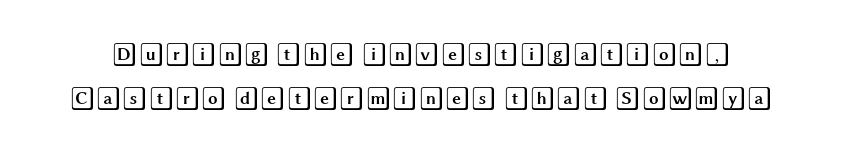
The gaps between neighbouring characters are ordinary and unremarkable. Just letters on the line, the space beneath them empty. The letters stand straight up with perfectly vertical stems.
